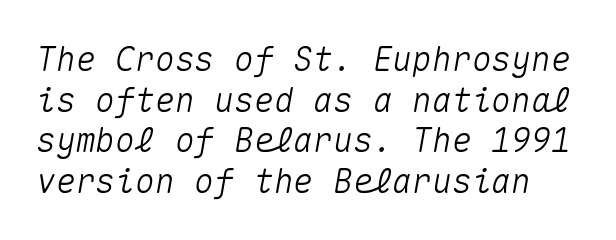
The image shows 33 px text type, italic (leaning right), monospaced; set line spacing 1.23x, normal letter spacing, not underlined; medium stroke contrast and a medium x-height.
